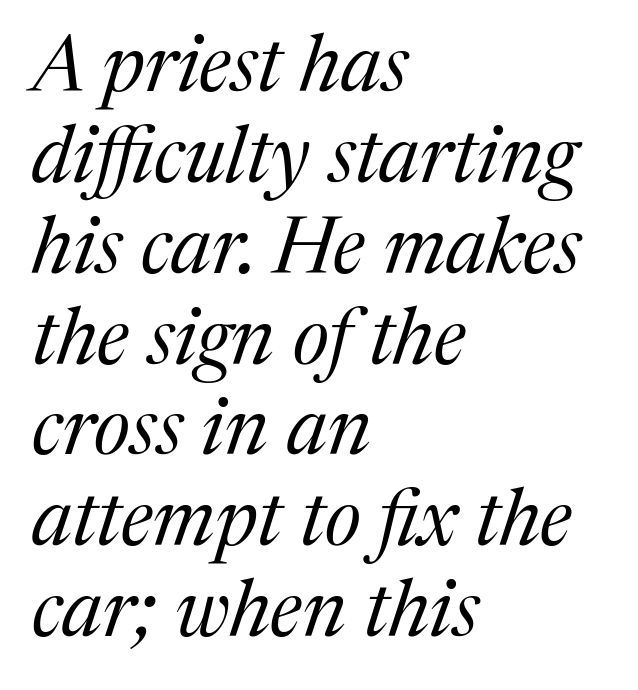
{"serif": "yes", "italic": "yes", "lean": "right", "slant_degrees": 17, "bold": "no", "weight": "regular", "width": "normal", "stroke_contrast": "medium", "x_height": "medium", "monospaced": "no", "underline": "no", "align": "left", "line_spacing": "tight", "line_spacing_ratio": 1.15, "letter_spacing": "normal", "letter_spacing_em": 0.0, "glyph_px": 79}
